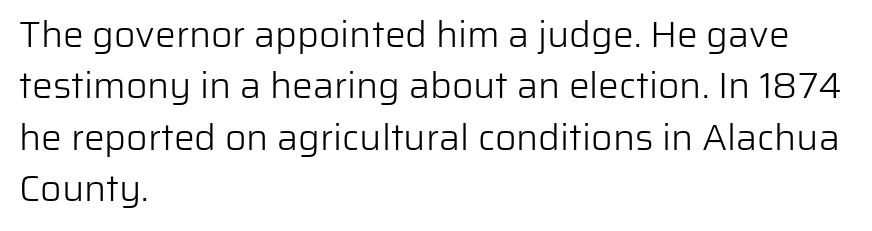
Q: Is the text bold? A: No.
Q: Is the text italic (slanted)? A: No, it is upright.
Q: Is the typeface a serif or a sans-serif typeface? A: Sans-serif.
Q: Is the text underlined? A: No.
Q: How is the paragraph aligned? A: Left-aligned.
Q: Is the spacing between letters normal or unusually wide? A: Normal.
Q: Is the spacing between lines tight, normal or loose? A: Normal.
Q: Width (condensed, normal, or wide)? A: Normal.
Q: Stroke contrast? A: Low.
Q: x-height? A: Medium.
Q: Monospaced? A: No.
